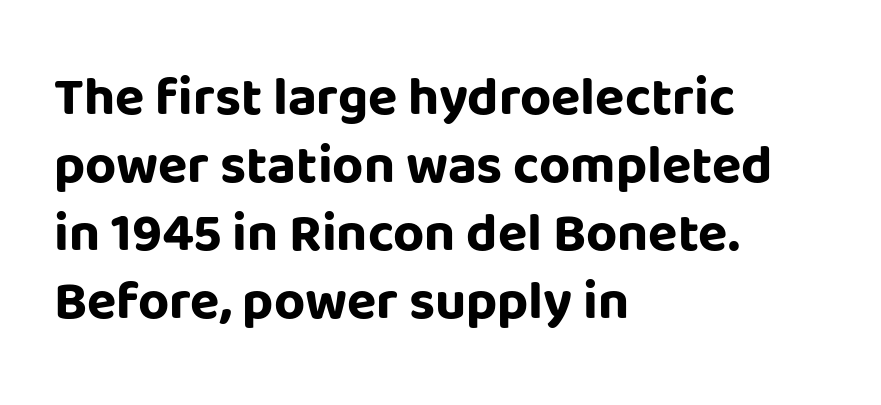
Q: Is the text bold? A: Yes.
Q: Is the text italic (slanted)? A: No, it is upright.
Q: Is the typeface a serif or a sans-serif typeface? A: Sans-serif.
Q: Is the text underlined? A: No.
Q: How is the paragraph aligned? A: Left-aligned.
Q: Is the spacing between letters normal or unusually wide? A: Normal.
Q: Is the spacing between lines tight, normal or loose? A: Normal.
Q: Width (condensed, normal, or wide)? A: Normal.
Q: Stroke contrast? A: Low.
Q: x-height? A: Large.
Q: Monospaced? A: No.
